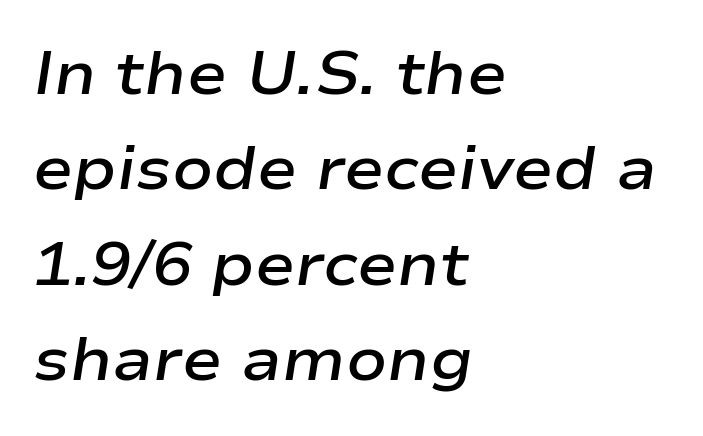
{"italic": "yes", "lean": "right", "slant_degrees": 9, "bold": "semi", "weight": "semibold", "width": "wide", "stroke_contrast": "low", "x_height": "medium", "monospaced": "no", "underline": "no", "align": "left", "line_spacing": "normal", "line_spacing_ratio": 1.59, "letter_spacing": "normal", "letter_spacing_em": 0.0, "glyph_px": 60}
